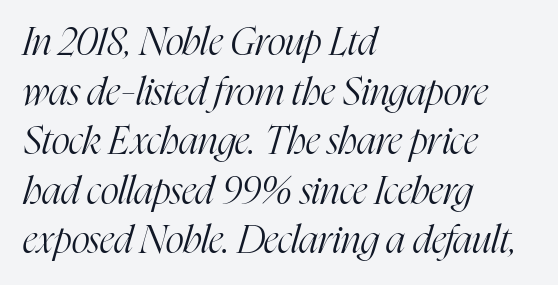
The image shows 39 px light, condensed serif type, italic (leaning right); set left-aligned, normal line spacing (1.27x), normal letter spacing, not underlined; high stroke contrast and a medium x-height.
